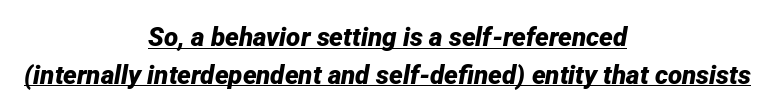
{"italic": "yes", "lean": "right", "slant_degrees": 12, "bold": "yes", "underline": "yes", "align": "center", "line_spacing": "normal", "line_spacing_ratio": 1.45, "letter_spacing": "normal", "letter_spacing_em": 0.0, "glyph_px": 26}
